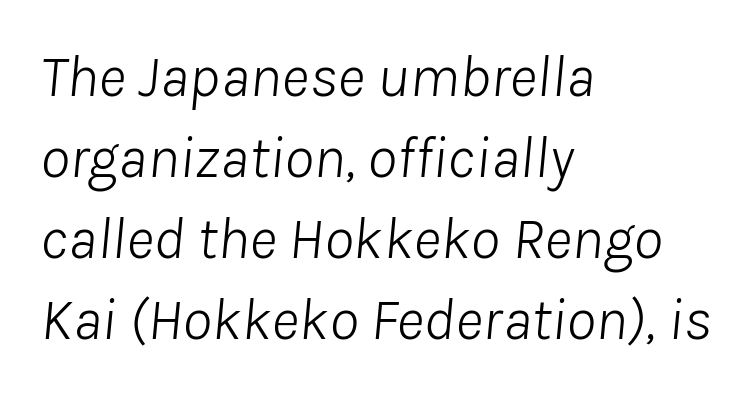
These lines are rendered in a variable-pitch font. This sample keeps an unexceptional amount of space between lines. The strokes carry an ordinary text weight at most. Check under the words: just untouched page. These lines stack with their left ends in a neat column.
